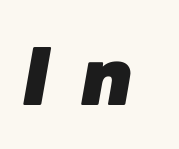
The image shows 79 px heavy type, italic (leaning right); set unusually wide letter spacing (+0.39 em), not underlined; low stroke contrast and a medium x-height.
